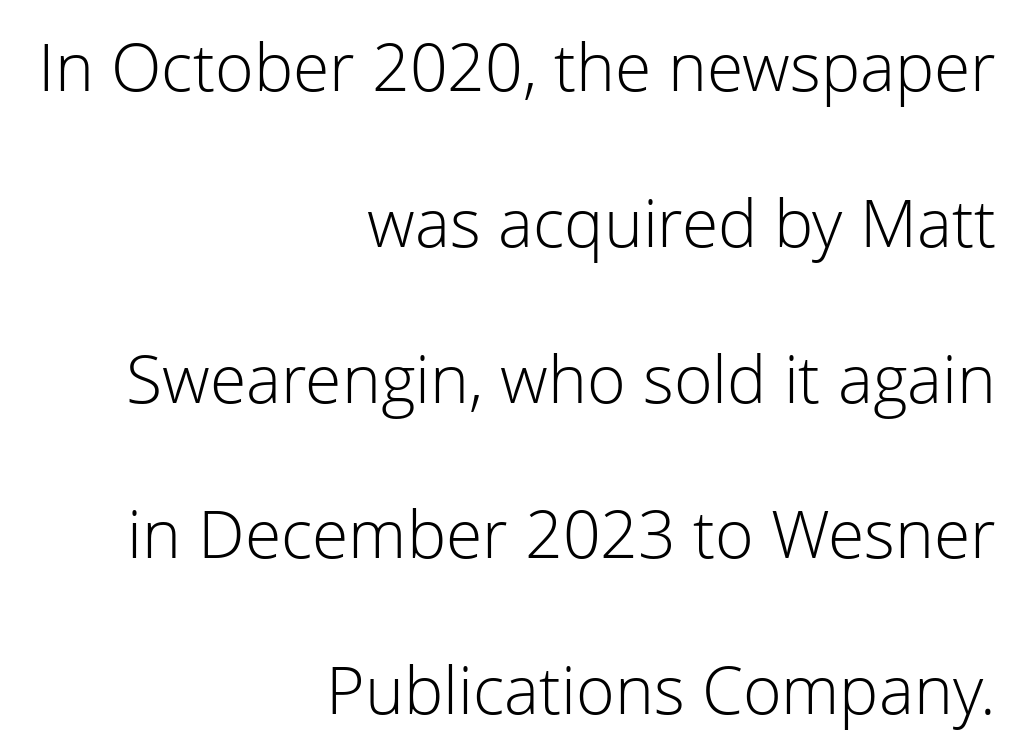
The image shows 66 px light sans-serif type, upright; set right-aligned, loose line spacing (2.36x), normal letter spacing, not underlined; low stroke contrast and a medium x-height.
